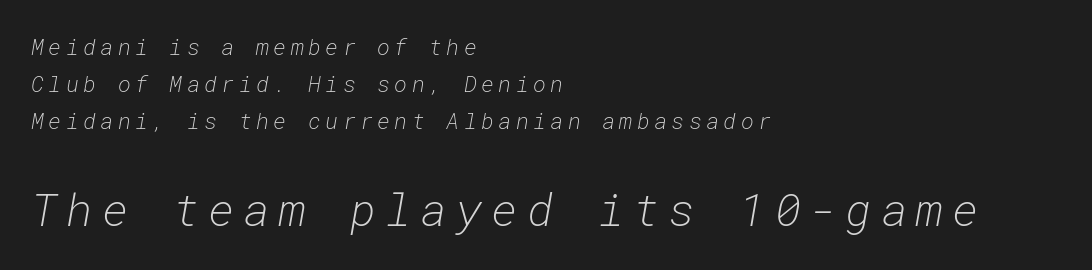
{"italic": "yes", "lean": "right", "slant_degrees": 10, "bold": "no", "weight": "light", "width": "normal", "stroke_contrast": "low", "x_height": "medium", "monospaced": "yes", "underline": "no", "align": "left", "line_spacing": "normal", "line_spacing_ratio": 1.68, "letter_spacing": "wide", "letter_spacing_em": 0.2, "larger_block": "second", "size_ratio": 2.05, "glyph_px": 45}
